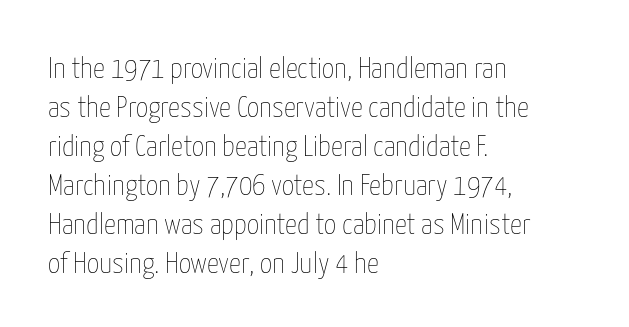
Anything drawn beneath the words? Only blank space. The rendering keeps characters at their native spacing. Unbolded letterforms with no extra heft. These lines are set flush left with a ragged right edge. A typesetter would mark this as roman, not italic. This sample has the flowing, uneven cadence of proportional lettering.
